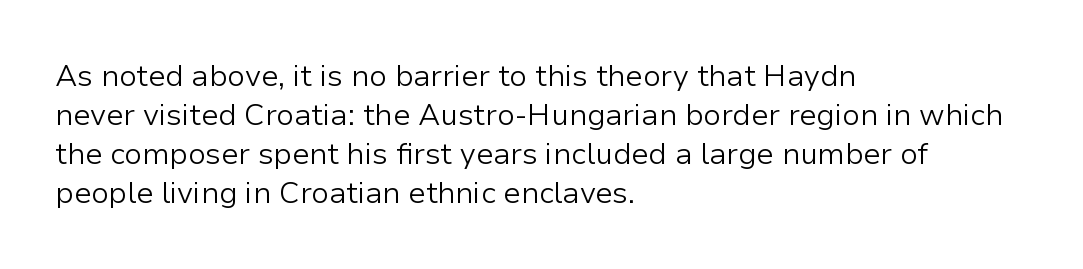
The image shows 30 px light sans-serif type, upright; set left-aligned, normal line spacing (1.3x), normal letter spacing, not underlined; low stroke contrast and a medium x-height.
